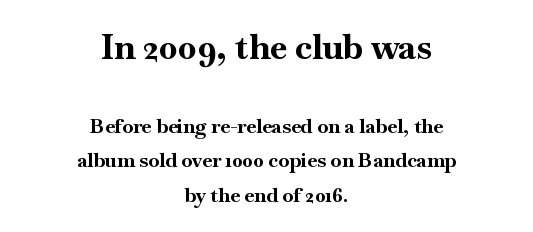
The image shows 35 px bold serif type, upright; set centered, line spacing 1.73x, normal letter spacing, not underlined; the first (top) block is 1.75x larger; high stroke contrast and a small x-height.
